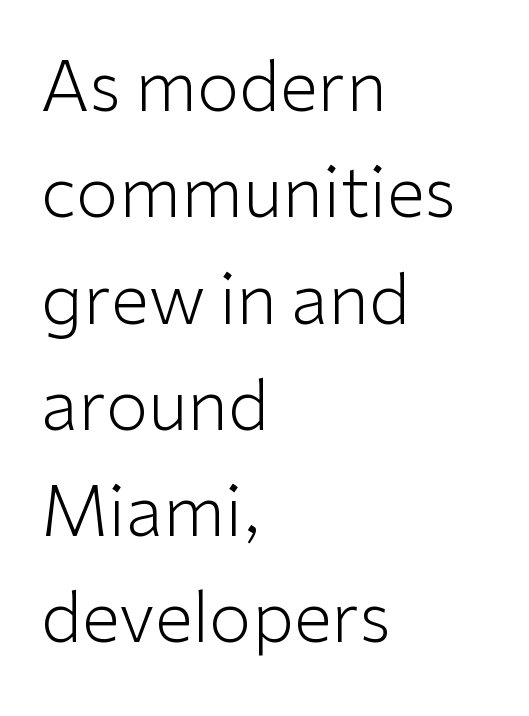
The type family on display is of the sans-serif kind. Observe the ordinary spacing: letters are neighbours, not strangers. A typesetter would call this proportional, since set widths differ per character. Every row of glyphs begins at an identical x-position on the left. Weight: regular or lighter.
